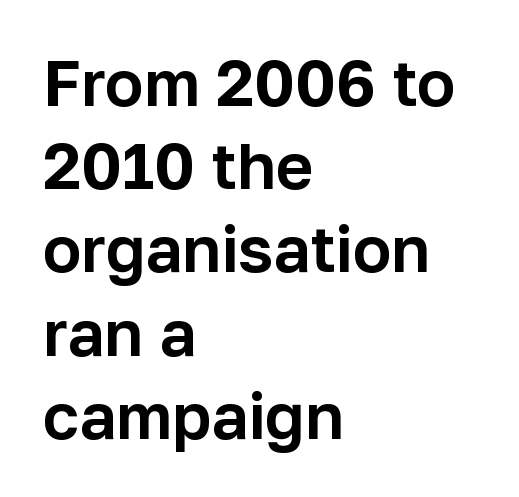
In terms of letterspacing, this is plain default setting. Casual observation: everything's shoved over to the left. Glance below the letters and you will spot only blank space. The letters stand straight up with perfectly vertical stems.
